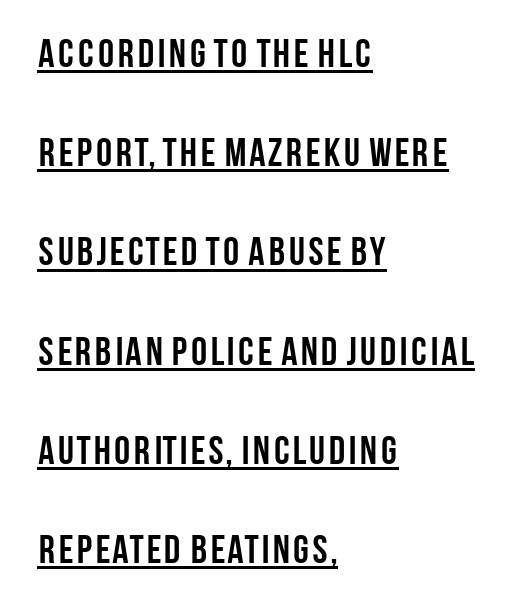
Strong, thick strokes mark this as bold type. Short and long lines alike share a common starting point at left. Is there any slant? The stems are plumb. Is there much room between lines? Yes — plenty of vertical air separates them. The letters sit at their default tracking, neither squeezed nor spread.
